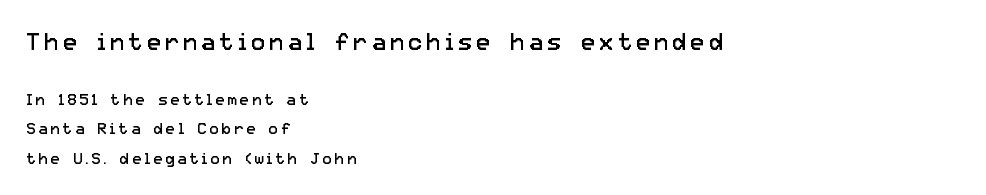
Q: Is the text bold? A: No.
Q: Is the text italic (slanted)? A: No, it is upright.
Q: Is the text underlined? A: No.
Q: How is the paragraph aligned? A: Left-aligned.
Q: Which block of text is set in a larger size, the first (top) or the second (bottom)? A: The first (top) one.
